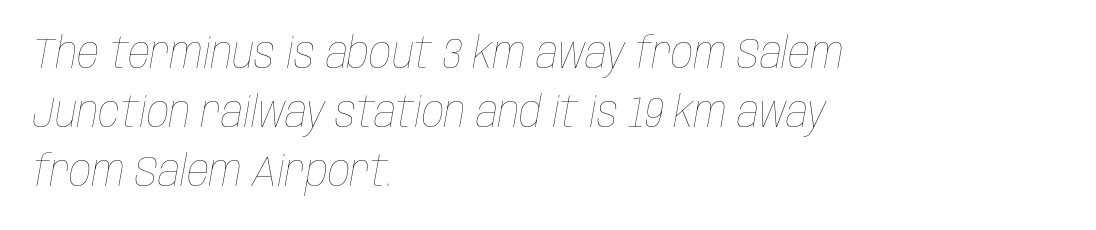
The passage shown is typed in a proportional face where columns would drift. The font sits on the lighter half of the weight spectrum, regular included. You could call the tracking neutral — neither tight nor loose. Check the space under the baseline: it is left empty. The letters are slanted; this is an italic face. Horizontal bands of white between lines are of average thickness.
